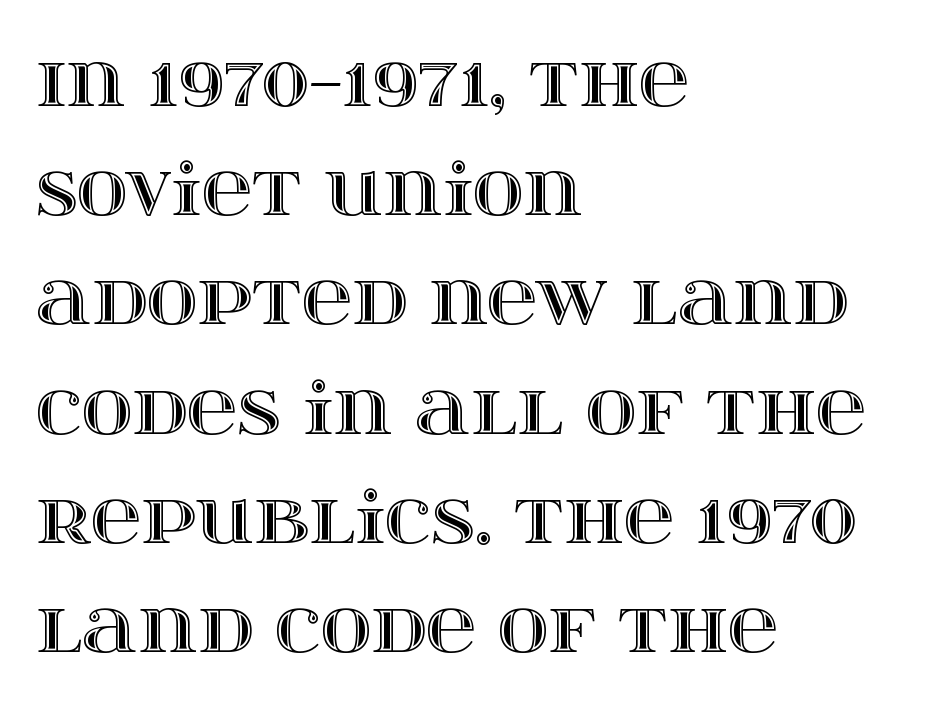
{"italic": "no", "width": "wide", "x_height": "large", "monospaced": "no", "underline": "no", "align": "left", "line_spacing": "normal", "line_spacing_ratio": 1.56, "letter_spacing": "normal", "letter_spacing_em": 0.0, "glyph_px": 70}
